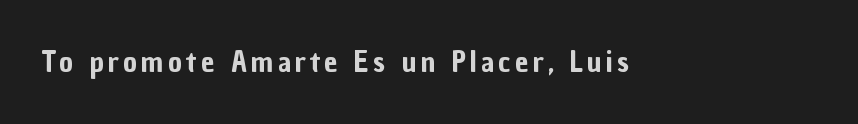
The image shows 30 px condensed sans-serif type, upright; set not underlined; low stroke contrast and a medium x-height.
